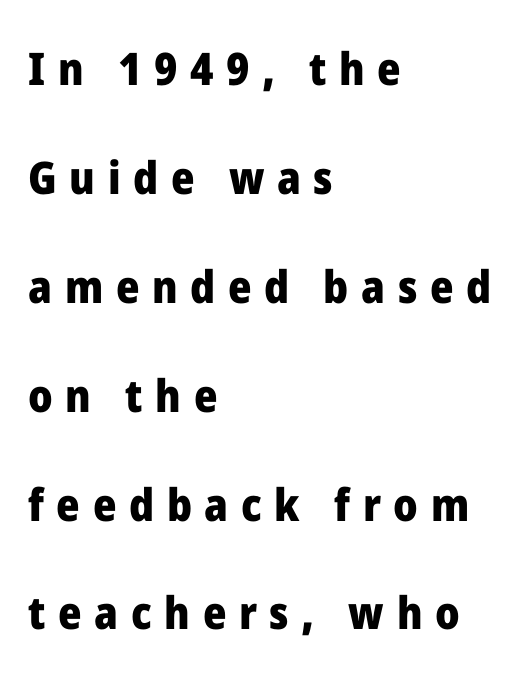
{"serif": "no", "italic": "no", "bold": "yes", "weight": "heavy", "width": "normal", "stroke_contrast": "low", "x_height": "medium", "monospaced": "no", "underline": "no", "align": "left", "line_spacing": "loose", "line_spacing_ratio": 2.42, "letter_spacing": "wide", "letter_spacing_em": 0.28, "glyph_px": 45}
